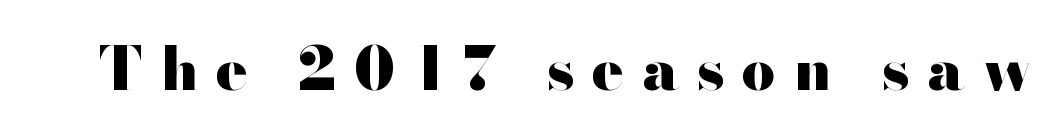
Q: Is the text bold? A: Yes.
Q: Is the text italic (slanted)? A: No, it is upright.
Q: Is the typeface a serif or a sans-serif typeface? A: Sans-serif.
Q: Is the text underlined? A: No.
Q: Is the spacing between letters normal or unusually wide? A: Unusually wide.
Q: Width (condensed, normal, or wide)? A: Wide.
Q: Stroke contrast? A: High.
Q: x-height? A: Small.
Q: Monospaced? A: No.
